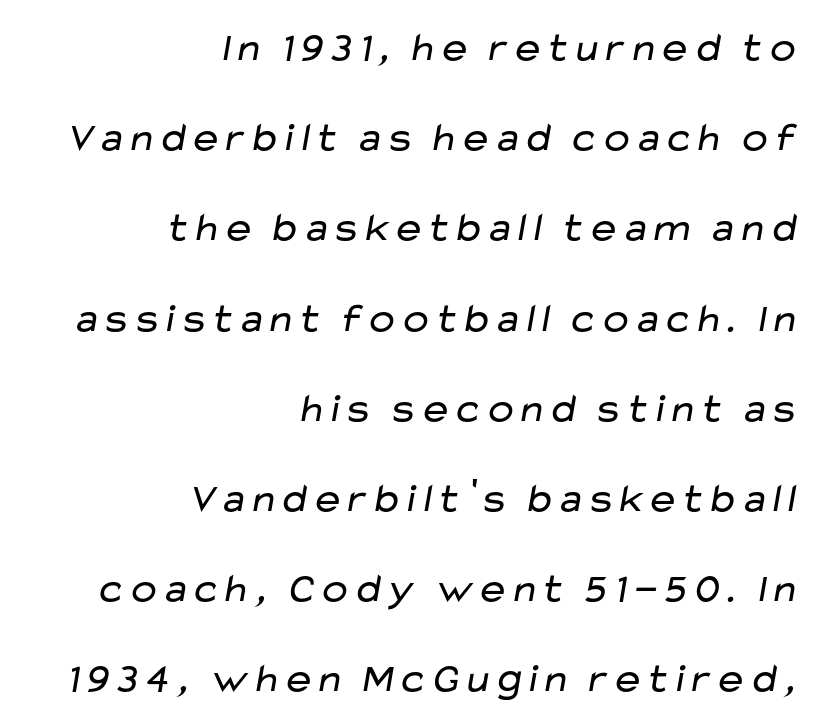
Q: Is the text bold? A: No.
Q: Is the typeface a serif or a sans-serif typeface? A: Sans-serif.
Q: Is the text underlined? A: No.
Q: How is the paragraph aligned? A: Right-aligned.
Q: Is the spacing between letters normal or unusually wide? A: Normal.
Q: Is the spacing between lines tight, normal or loose? A: Loose.
Q: Width (condensed, normal, or wide)? A: Wide.
Q: Stroke contrast? A: Low.
Q: x-height? A: Medium.
Q: Monospaced? A: No.
